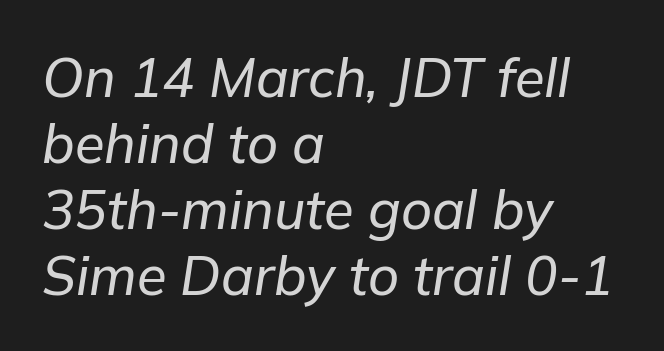
Q: Is the text italic (slanted)? A: Yes, it leans right by about 9 degrees.
Q: Is the text underlined? A: No.
Q: How is the paragraph aligned? A: Left-aligned.
Q: Is the spacing between letters normal or unusually wide? A: Normal.
Q: Width (condensed, normal, or wide)? A: Normal.
Q: Stroke contrast? A: Low.
Q: x-height? A: Medium.
Q: Monospaced? A: No.
